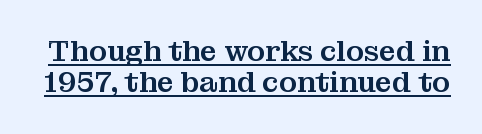
The image shows 29 px serif type, upright; set tight line spacing (1.08x), normal letter spacing, underlined; medium stroke contrast and a medium x-height.
